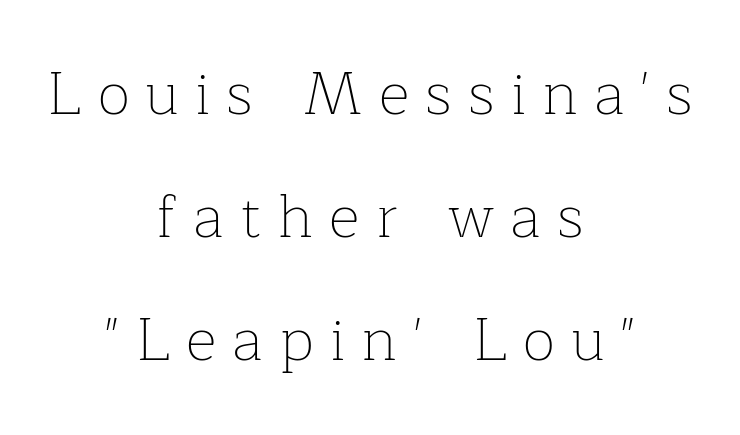
Q: Is the text bold? A: No.
Q: Is the text italic (slanted)? A: No, it is upright.
Q: Is the typeface a serif or a sans-serif typeface? A: Serif.
Q: Is the text underlined? A: No.
Q: How is the paragraph aligned? A: Centered.
Q: Is the spacing between letters normal or unusually wide? A: Unusually wide.
Q: Is the spacing between lines tight, normal or loose? A: Loose.
Q: Width (condensed, normal, or wide)? A: Normal.
Q: Stroke contrast? A: Low.
Q: x-height? A: Medium.
Q: Monospaced? A: No.
